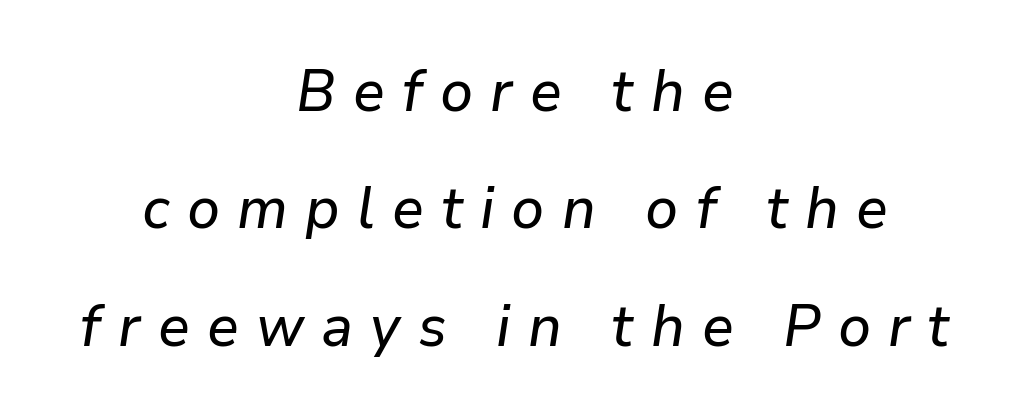
The image shows 59 px text type, italic (leaning right); set centered, loose line spacing (1.99x), unusually wide letter spacing (+0.29 em), not underlined; low stroke contrast and a medium x-height.
